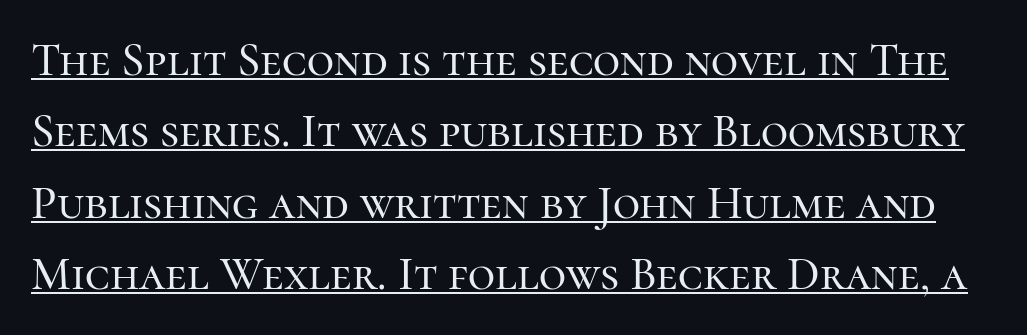
The rendered words wear a rule along their underside. The line texture is even and compact thanks to regular tracking. Notice how descenders clear the ascenders below comfortably — that's standard leading. The glyphs in this specimen are seriffed.
